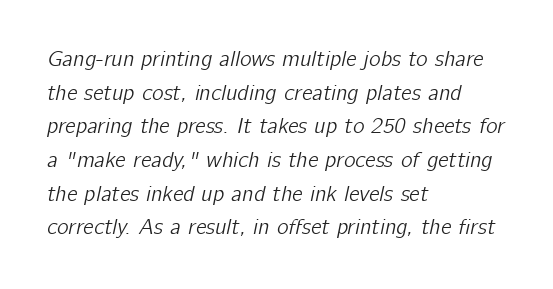
{"italic": "yes", "lean": "right", "slant_degrees": 12, "underline": "no", "align": "left", "line_spacing": "normal", "line_spacing_ratio": 1.53, "letter_spacing": "normal", "letter_spacing_em": 0.0, "glyph_px": 22}
